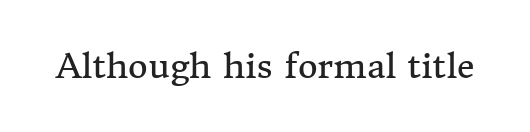
{"serif": "yes", "italic": "no", "bold": "no", "weight": "regular", "width": "normal", "stroke_contrast": "medium", "x_height": "medium", "monospaced": "no", "underline": "no", "letter_spacing": "normal", "letter_spacing_em": 0.0, "glyph_px": 34}
